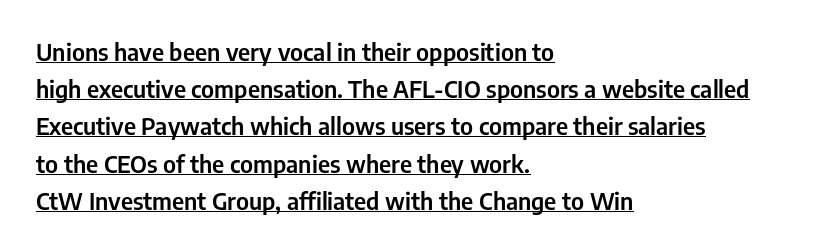
The image shows 24 px text type, upright; set left-aligned, normal line spacing (1.55x), normal letter spacing, underlined.
